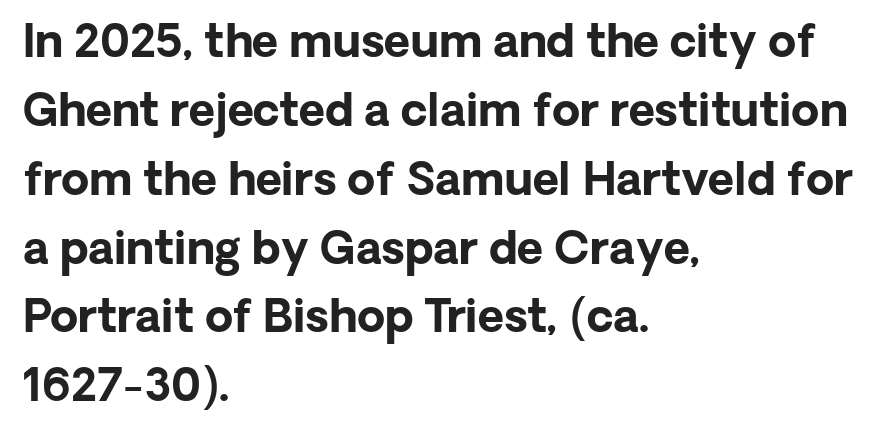
{"serif": "no", "italic": "no", "bold": "yes", "weight": "bold", "width": "normal", "stroke_contrast": "low", "x_height": "medium", "monospaced": "no", "underline": "no", "align": "left", "line_spacing": "normal", "line_spacing_ratio": 1.53, "letter_spacing": "normal", "letter_spacing_em": 0.0, "glyph_px": 45}
